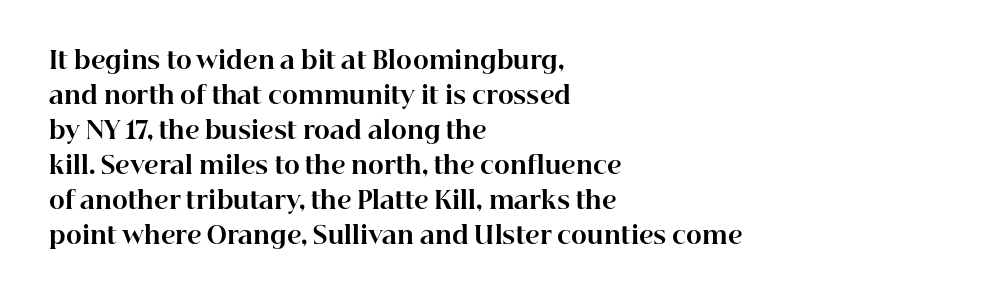
A classic flush-left, rag-right setting is used for this passage. The strokes are fattened all the way to bold. Plain, unruled lines of type. Tracking value appears to be zero — textbook default spacing.
